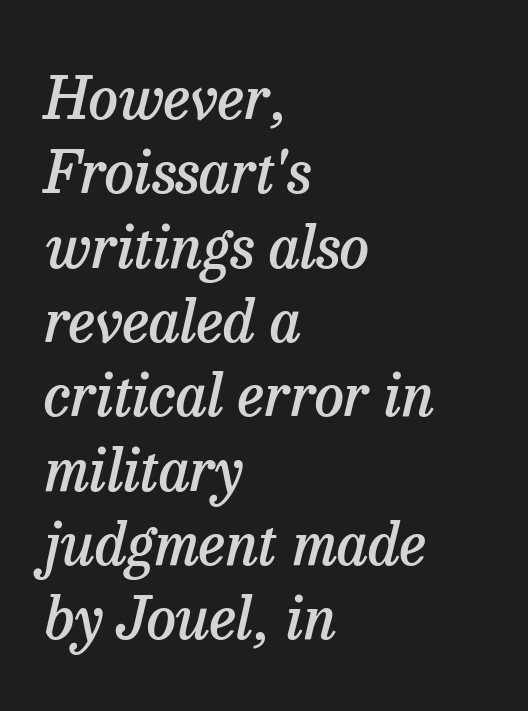
This sample uses plain, unmodified letter spacing. A typesetter would label this face a serif. Every row of glyphs begins at an identical x-position on the left. It's the slanting kind of type. A typesetter would call this proportional, since set widths differ per character. Rule under the text: the space is simply empty.
